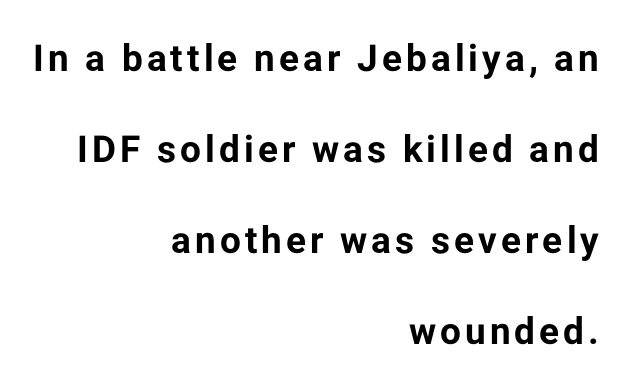
Q: Is the text bold? A: Yes.
Q: Is the text italic (slanted)? A: No, it is upright.
Q: Is the typeface a serif or a sans-serif typeface? A: Sans-serif.
Q: Is the text underlined? A: No.
Q: How is the paragraph aligned? A: Right-aligned.
Q: Is the spacing between lines tight, normal or loose? A: Loose.
Q: Width (condensed, normal, or wide)? A: Normal.
Q: Stroke contrast? A: Low.
Q: x-height? A: Medium.
Q: Monospaced? A: No.
